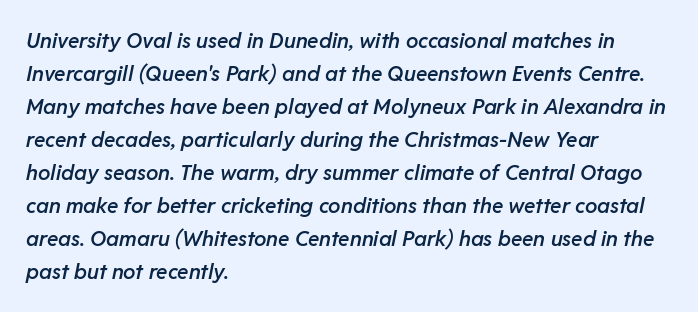
Q: Is the text bold? A: Semi-bold.
Q: Is the text italic (slanted)? A: Yes, it leans right by about 11 degrees.
Q: Is the text underlined? A: No.
Q: How is the paragraph aligned? A: Left-aligned.
Q: Is the spacing between letters normal or unusually wide? A: Normal.
Q: Is the spacing between lines tight, normal or loose? A: Normal.
